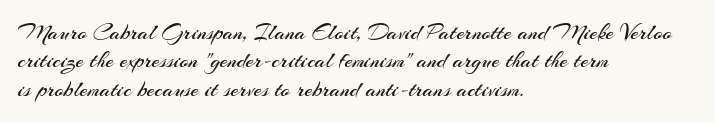
The image shows 23 px text type; set left-aligned, line spacing 1.23x, normal letter spacing, not underlined.
